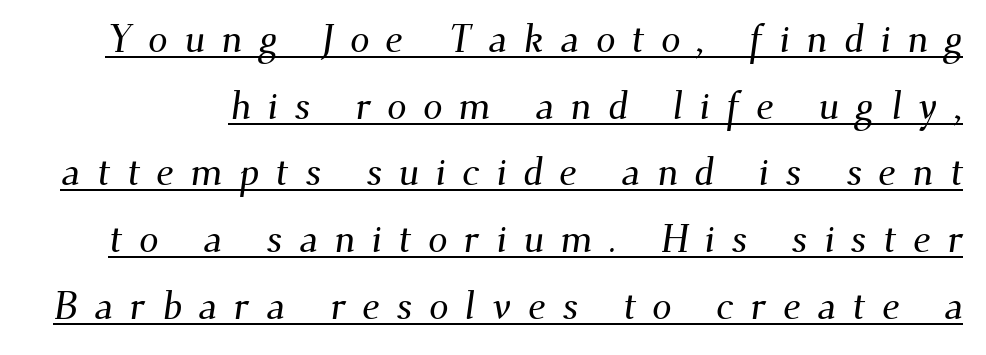
{"serif": "yes", "width": "normal", "stroke_contrast": "medium", "x_height": "small", "monospaced": "no", "underline": "yes", "line_spacing_ratio": 1.71, "letter_spacing": "wide", "letter_spacing_em": 0.42, "glyph_px": 39}
